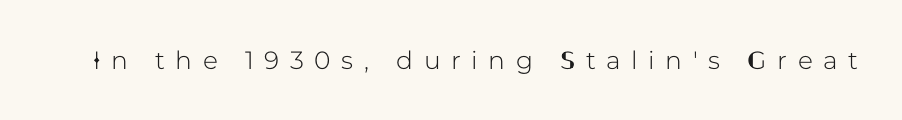
{"italic": "no", "underline": "no", "letter_spacing": "wide", "letter_spacing_em": 0.42, "glyph_px": 25}
